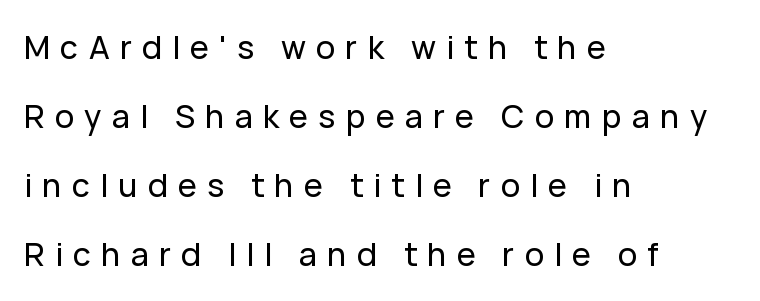
Looks like regular typesetting: each glyph gets only the width it needs. Type style note: lacks serifs. What stands out about the letter spacing? Its width — letters are far apart. Casual observation: everything's shoved over to the left.
